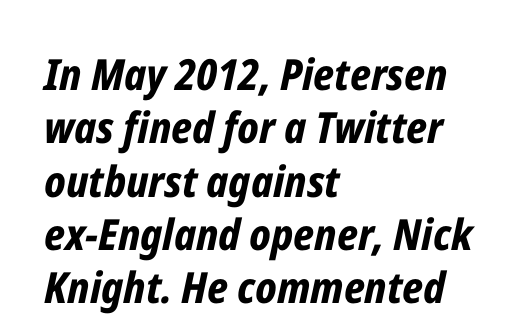
{"italic": "yes", "lean": "right", "slant_degrees": 12, "bold": "yes", "weight": "bold", "width": "condensed", "stroke_contrast": "low", "x_height": "medium", "monospaced": "no", "underline": "no", "align": "left", "line_spacing_ratio": 1.24, "letter_spacing": "normal", "letter_spacing_em": 0.0, "glyph_px": 43}
